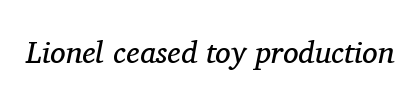
The image shows 31 px regular-weight serif type, italic (leaning right); set normal letter spacing, not underlined; medium stroke contrast and a medium x-height.
